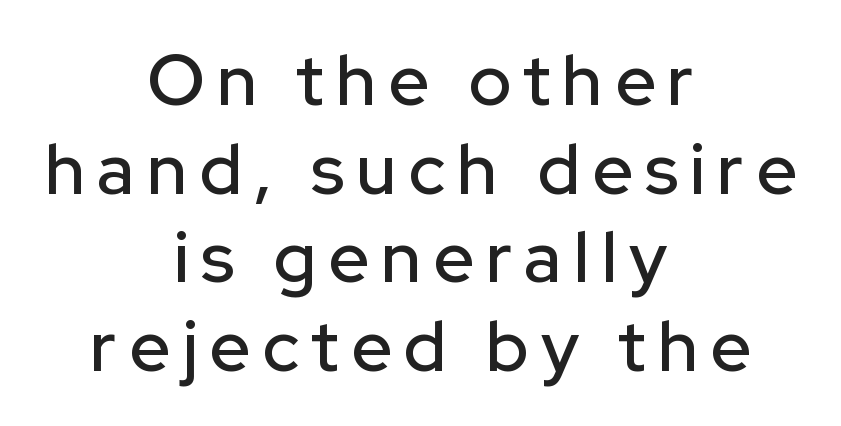
Q: Is the text italic (slanted)? A: No, it is upright.
Q: Is the typeface a serif or a sans-serif typeface? A: Sans-serif.
Q: Is the text underlined? A: No.
Q: How is the paragraph aligned? A: Centered.
Q: Is the spacing between lines tight, normal or loose? A: Normal.
Q: Width (condensed, normal, or wide)? A: Normal.
Q: Stroke contrast? A: Low.
Q: x-height? A: Medium.
Q: Monospaced? A: No.
